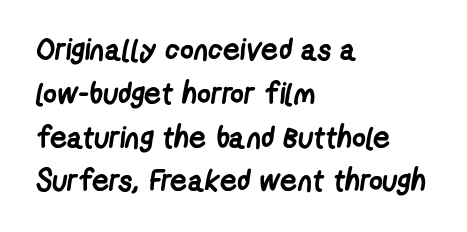
{"serif": "no", "bold": "yes", "weight": "semibold", "width": "condensed", "stroke_contrast": "low", "x_height": "medium", "monospaced": "no", "underline": "no", "align": "left", "line_spacing": "normal", "line_spacing_ratio": 1.46, "letter_spacing": "normal", "letter_spacing_em": 0.0, "glyph_px": 30}
